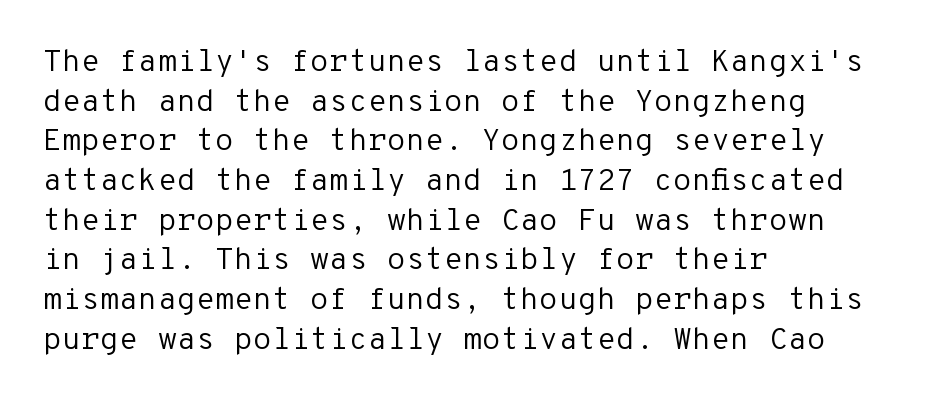
The passage shown has conventional tracking throughout. Leading matches the norm, producing a regular column. Is this a fixed-width face? Yes — each glyph sits in an identical cell. The gap between lines stays unmarked. Nothing sits at the stroke ends, so this counts as sans-serif.
